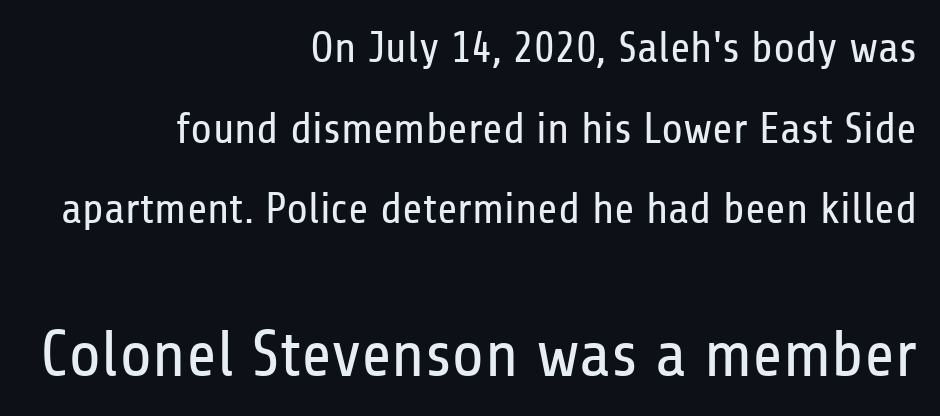
The image shows 66 px regular-weight, condensed sans-serif type, upright; set right-aligned, line spacing 1.83x, normal letter spacing, not underlined; the second (bottom) block is 1.5x larger; low stroke contrast and a medium x-height.
